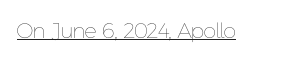
Q: Is the text bold? A: No.
Q: Is the text italic (slanted)? A: No, it is upright.
Q: Is the text underlined? A: Yes.
Q: Is the spacing between letters normal or unusually wide? A: Normal.
